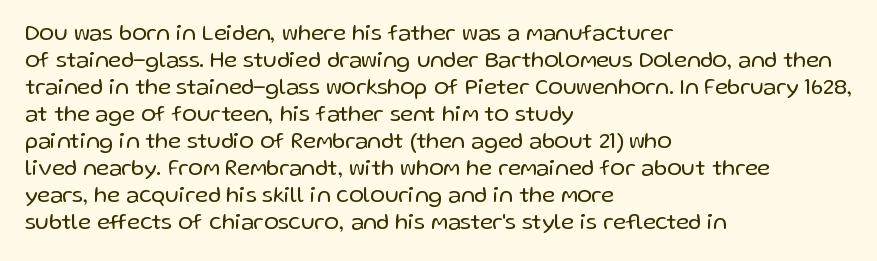
{"italic": "no", "bold": "no", "underline": "no", "align": "left", "line_spacing_ratio": 1.23, "letter_spacing": "normal", "letter_spacing_em": 0.0, "glyph_px": 22}
